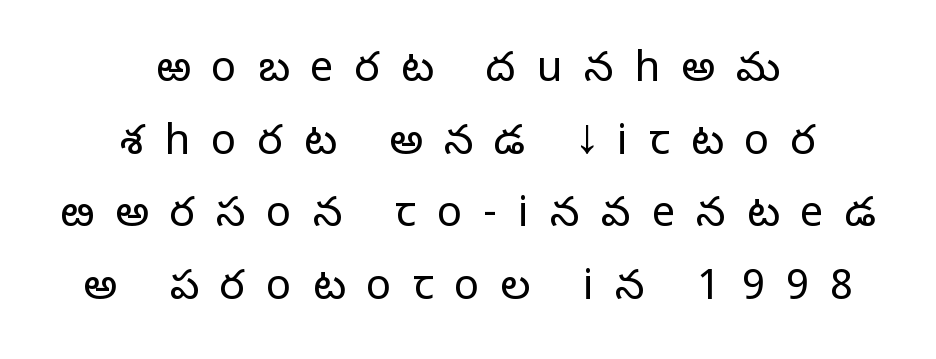
{"serif": "no", "italic": "no", "bold": "no", "weight": "light", "width": "normal", "stroke_contrast": "low", "x_height": "medium", "monospaced": "no", "underline": "no", "align": "center", "line_spacing_ratio": 1.73, "letter_spacing": "wide", "letter_spacing_em": 0.5, "glyph_px": 42}
